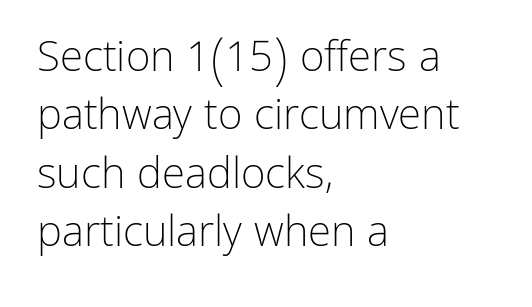
The image shows 42 px light sans-serif type, upright; set left-aligned, normal line spacing (1.39x), normal letter spacing, not underlined; low stroke contrast and a medium x-height.
